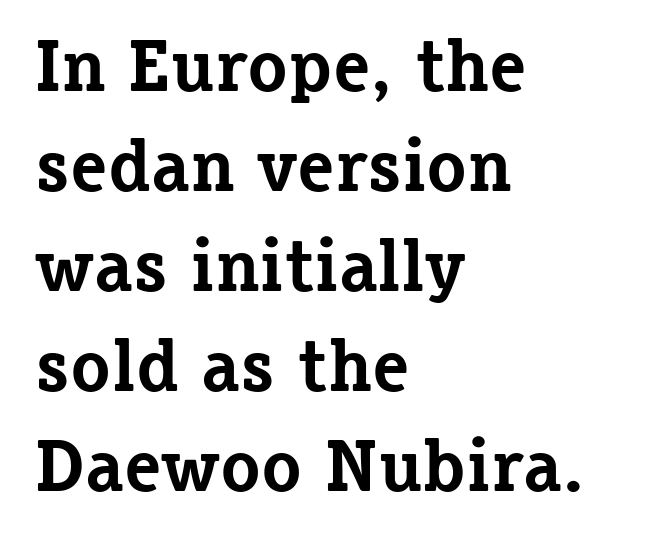
The image shows 74 px bold serif type, upright; set left-aligned, normal line spacing (1.35x), normal letter spacing, not underlined; low stroke contrast and a medium x-height.
